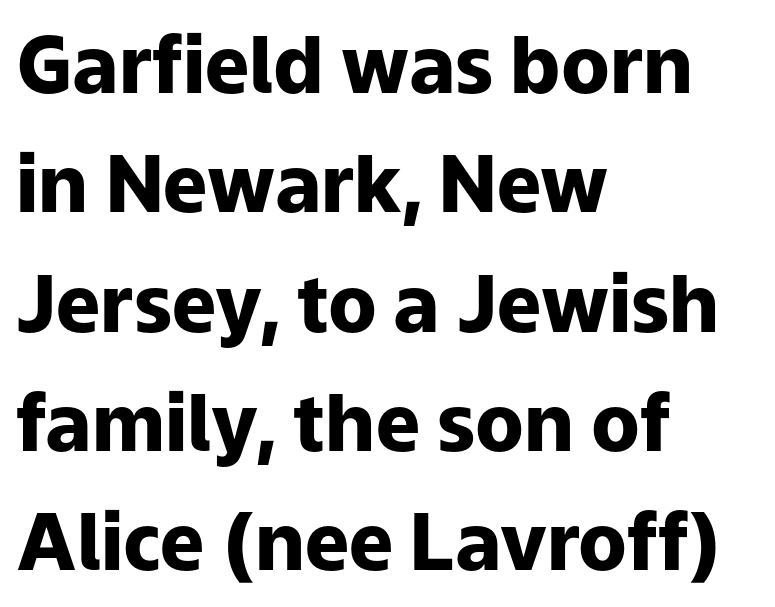
{"serif": "no", "italic": "no", "bold": "yes", "weight": "heavy", "width": "normal", "stroke_contrast": "low", "x_height": "medium", "monospaced": "no", "underline": "no", "align": "left", "line_spacing": "normal", "line_spacing_ratio": 1.51, "letter_spacing": "normal", "letter_spacing_em": 0.0, "glyph_px": 79}
